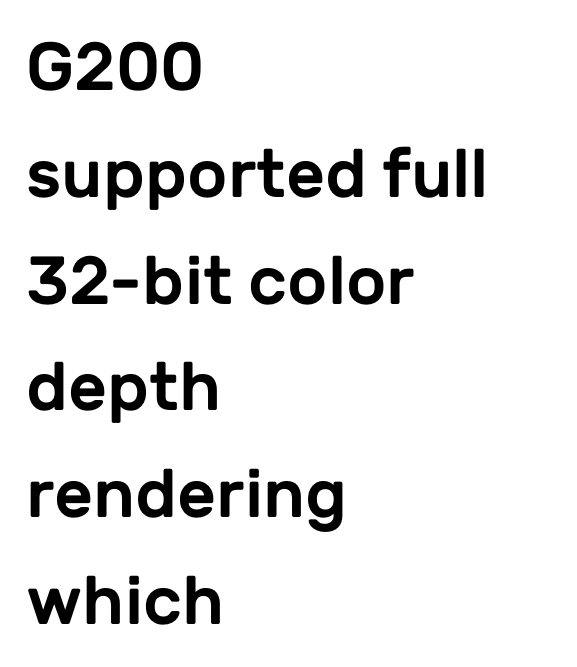
Q: Is the text italic (slanted)? A: No, it is upright.
Q: Is the typeface a serif or a sans-serif typeface? A: Sans-serif.
Q: Is the text underlined? A: No.
Q: How is the paragraph aligned? A: Left-aligned.
Q: Is the spacing between letters normal or unusually wide? A: Normal.
Q: Is the spacing between lines tight, normal or loose? A: Normal.
Q: Width (condensed, normal, or wide)? A: Normal.
Q: Stroke contrast? A: Low.
Q: x-height? A: Medium.
Q: Monospaced? A: No.
